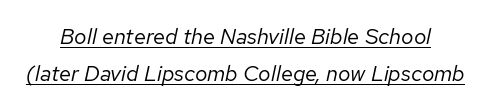
Q: Is the text bold? A: No.
Q: Is the text italic (slanted)? A: Yes, it leans right by about 12 degrees.
Q: Is the text underlined? A: Yes.
Q: Is the spacing between letters normal or unusually wide? A: Normal.
Q: Is the spacing between lines tight, normal or loose? A: Normal.
